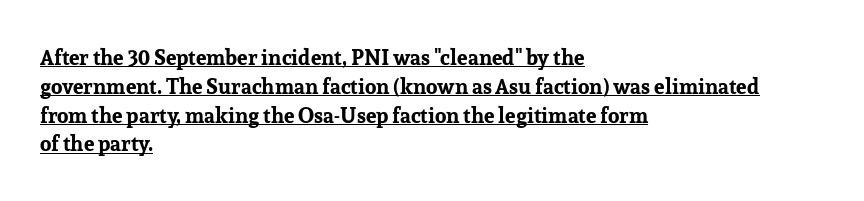
Q: Is the text bold? A: Yes.
Q: Is the text italic (slanted)? A: No, it is upright.
Q: Is the text underlined? A: Yes.
Q: How is the paragraph aligned? A: Left-aligned.
Q: Is the spacing between letters normal or unusually wide? A: Normal.
Q: Is the spacing between lines tight, normal or loose? A: Normal.
